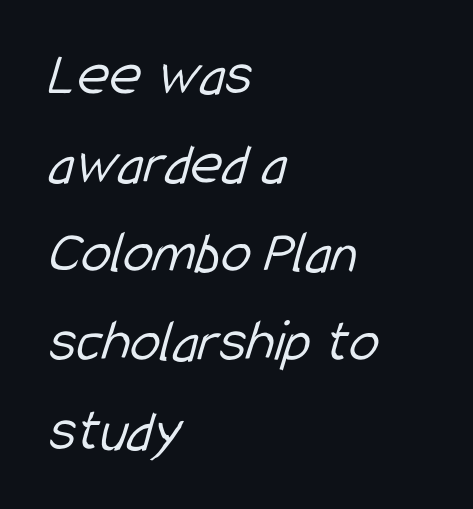
Q: Is the text bold? A: No.
Q: Is the typeface a serif or a sans-serif typeface? A: Sans-serif.
Q: Is the text underlined? A: No.
Q: How is the paragraph aligned? A: Left-aligned.
Q: Is the spacing between letters normal or unusually wide? A: Normal.
Q: Is the spacing between lines tight, normal or loose? A: Normal.
Q: Width (condensed, normal, or wide)? A: Condensed.
Q: Stroke contrast? A: Low.
Q: x-height? A: Medium.
Q: Monospaced? A: No.
